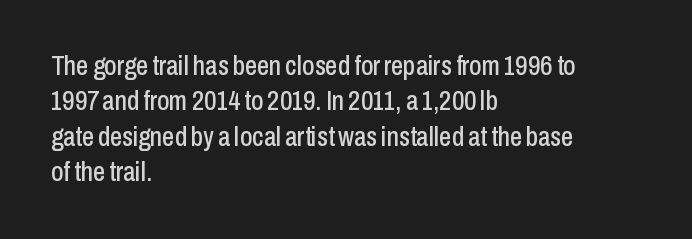
{"italic": "no", "underline": "no", "align": "left", "line_spacing": "normal", "line_spacing_ratio": 1.31, "letter_spacing": "normal", "letter_spacing_em": 0.0, "glyph_px": 27}
